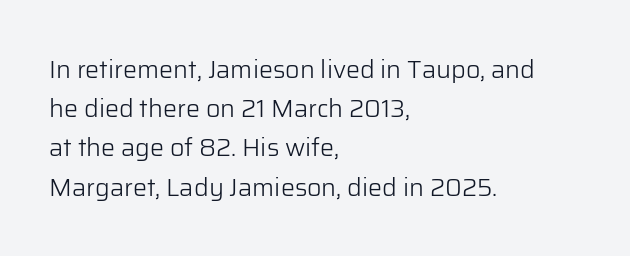
The image shows 25 px text type, upright; set left-aligned, normal line spacing (1.57x), normal letter spacing, not underlined.
